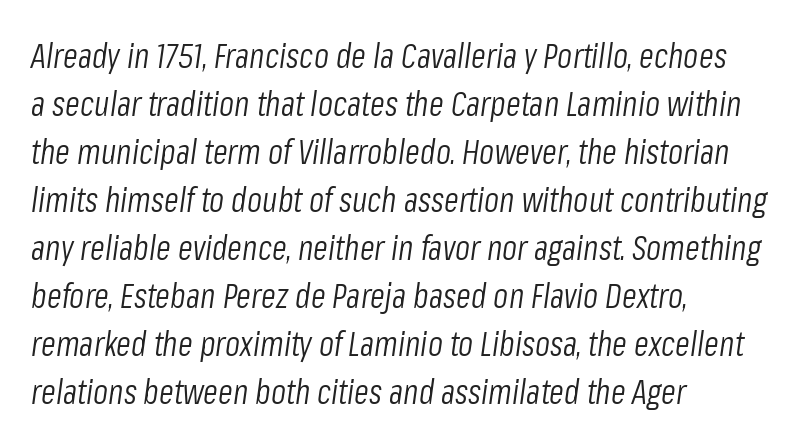
The rendering applies a slant to the glyphs. Here the designer chose a conventional face with non-uniform glyph widths. Horizontally, the lines are justified to the leading edge only. If you measured baseline to baseline, you'd find a middling distance.
